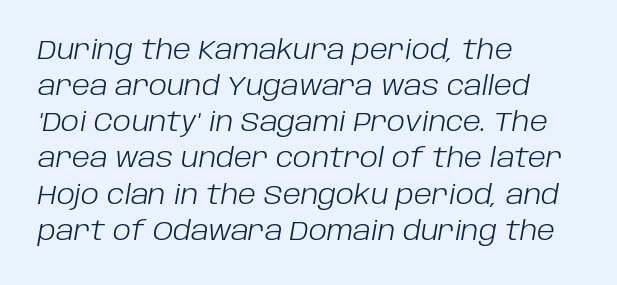
Q: Is the text bold? A: No.
Q: Is the text italic (slanted)? A: Yes, it leans right by about 10 degrees.
Q: Is the text underlined? A: No.
Q: How is the paragraph aligned? A: Left-aligned.
Q: Is the spacing between letters normal or unusually wide? A: Normal.
Q: Is the spacing between lines tight, normal or loose? A: Normal.
